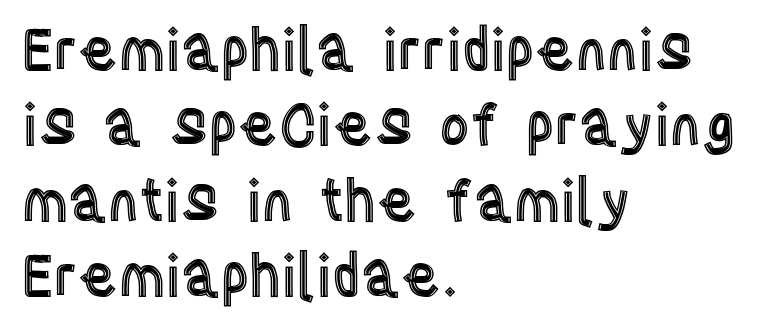
Q: Is the text italic (slanted)? A: No, it is upright.
Q: Is the text underlined? A: No.
Q: How is the paragraph aligned? A: Left-aligned.
Q: Is the spacing between letters normal or unusually wide? A: Normal.
Q: Is the spacing between lines tight, normal or loose? A: Normal.
Q: Width (condensed, normal, or wide)? A: Condensed.
Q: x-height? A: Large.
Q: Monospaced? A: No.
